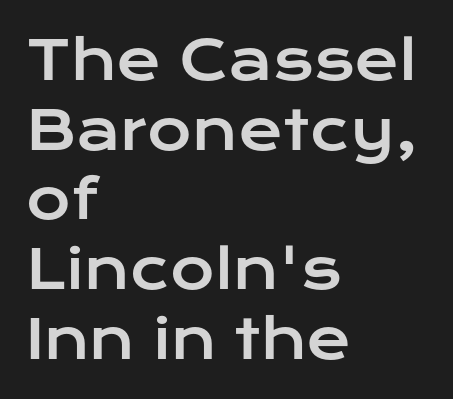
{"serif": "no", "italic": "no", "width": "wide", "stroke_contrast": "low", "x_height": "medium", "monospaced": "no", "underline": "no", "align": "left", "line_spacing": "normal", "line_spacing_ratio": 1.29, "letter_spacing": "normal", "letter_spacing_em": 0.0, "glyph_px": 54}
